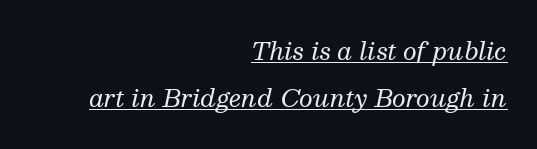
Q: Is the text bold? A: No.
Q: Is the text italic (slanted)? A: Yes, it leans right by about 13 degrees.
Q: Is the text underlined? A: Yes.
Q: How is the paragraph aligned? A: Right-aligned.
Q: Is the spacing between letters normal or unusually wide? A: Normal.
Q: Is the spacing between lines tight, normal or loose? A: Loose.
